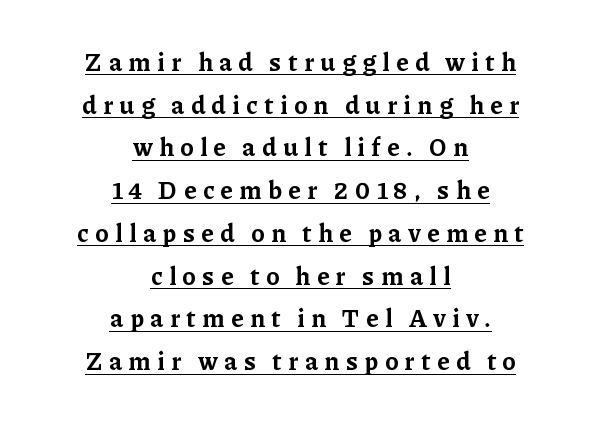
{"italic": "no", "bold": "yes", "underline": "yes", "align": "center", "line_spacing_ratio": 1.71, "letter_spacing": "wide", "letter_spacing_em": 0.26, "glyph_px": 25}
